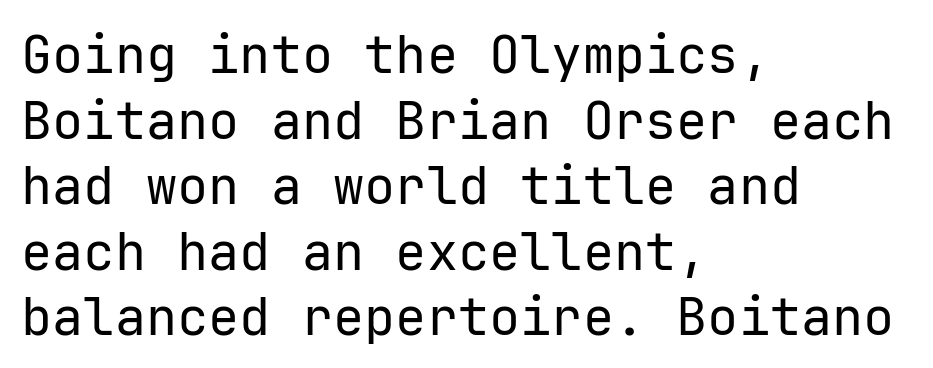
{"serif": "no", "italic": "no", "bold": "no", "weight": "regular", "width": "normal", "stroke_contrast": "low", "x_height": "medium", "monospaced": "yes", "underline": "no", "align": "left", "line_spacing": "normal", "line_spacing_ratio": 1.26, "letter_spacing": "normal", "letter_spacing_em": 0.0, "glyph_px": 52}
